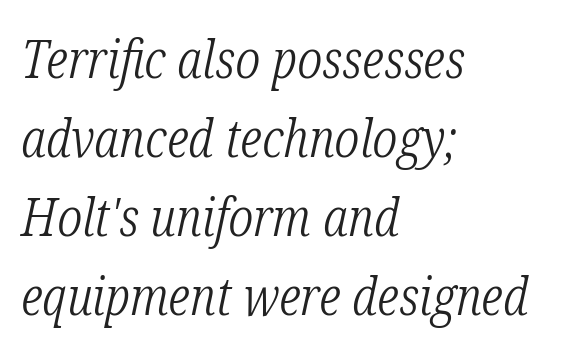
The image shows 53 px light, condensed serif type, italic (leaning right); set left-aligned, normal line spacing (1.49x), normal letter spacing, not underlined; low stroke contrast and a medium x-height.
